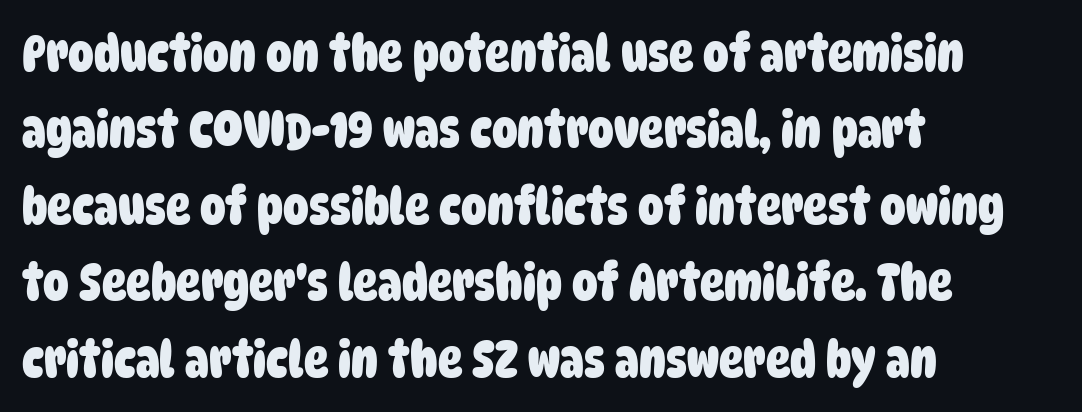
The gaps between neighbouring characters are ordinary and unremarkable. The baseline area is clear. You could not count columns in this text — the font is proportionally spaced. Unlike a traditional serif, this face leaves its strokes unadorned. If you measured baseline to baseline, you'd find a middling distance.
